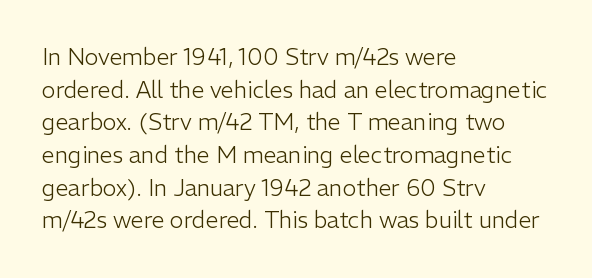
{"italic": "no", "bold": "no", "underline": "no", "align": "left", "line_spacing": "normal", "line_spacing_ratio": 1.42, "letter_spacing": "normal", "letter_spacing_em": 0.0, "glyph_px": 23}
